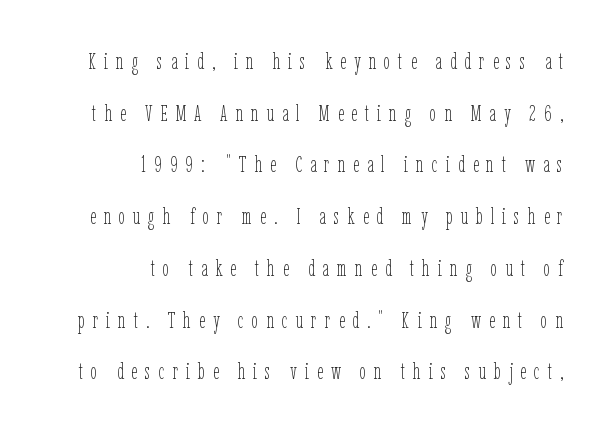
The vertical gap from one line to the next is large. The face looks like a standard text weight, possibly lighter. The compositor pushed each line to the right boundary. Only glyphs here, with clear space below each row.
